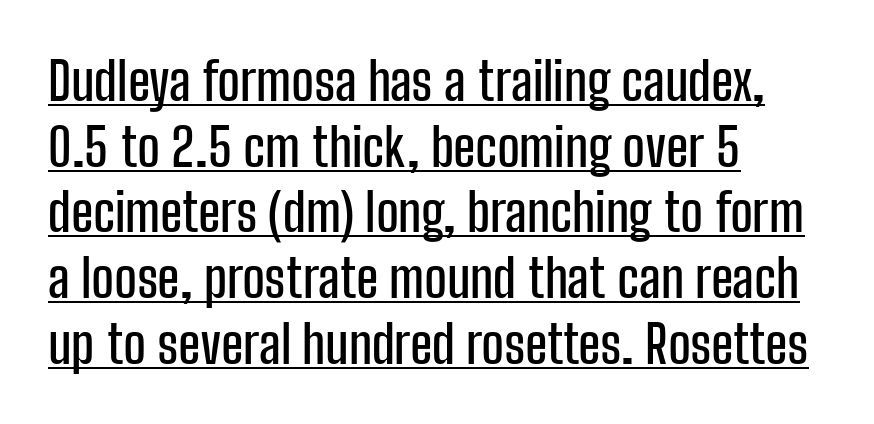
Is this a fixed-width face? No — the glyphs have proportional, varying widths. Check the space under the baseline: a stroke is drawn there. Nope, no serifs anywhere on these letters. If you drew a ruler down the left edge, every line would touch it.
